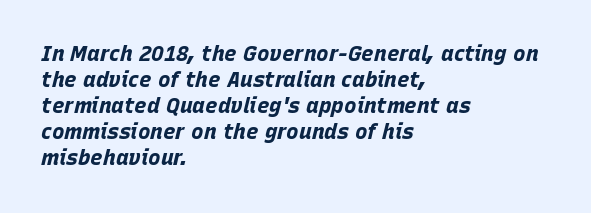
The image shows 21 px bold type, italic (leaning right); set left-aligned, line spacing 1.24x, normal letter spacing, not underlined.
